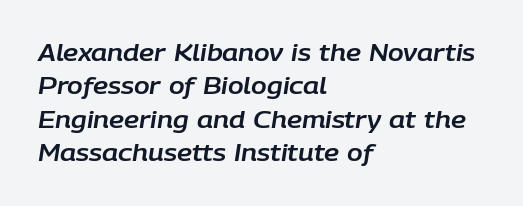
The image shows 23 px text type, italic (leaning right); set left-aligned, normal line spacing (1.45x), normal letter spacing, not underlined.
